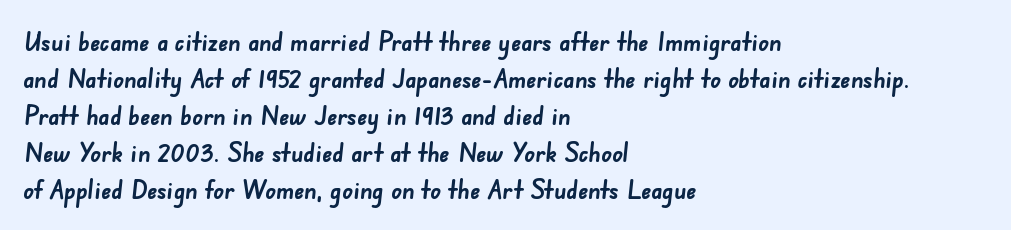
{"bold": "yes", "underline": "no", "align": "left", "line_spacing": "normal", "line_spacing_ratio": 1.42, "letter_spacing": "normal", "letter_spacing_em": 0.0, "glyph_px": 26}
